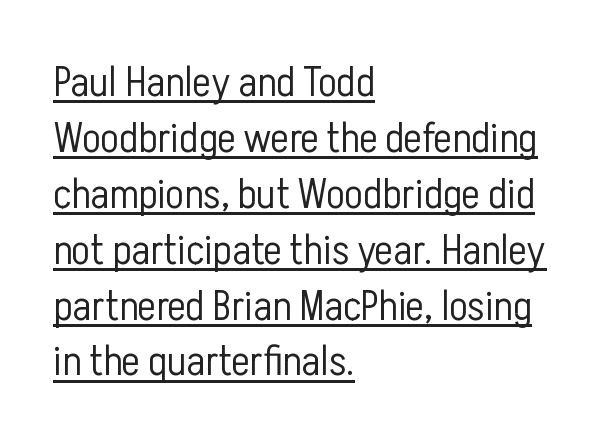
Q: Is the text bold? A: No.
Q: Is the text italic (slanted)? A: No, it is upright.
Q: Is the typeface a serif or a sans-serif typeface? A: Sans-serif.
Q: Is the text underlined? A: Yes.
Q: How is the paragraph aligned? A: Left-aligned.
Q: Is the spacing between letters normal or unusually wide? A: Normal.
Q: Is the spacing between lines tight, normal or loose? A: Normal.
Q: Width (condensed, normal, or wide)? A: Condensed.
Q: Stroke contrast? A: Low.
Q: x-height? A: Medium.
Q: Monospaced? A: No.
